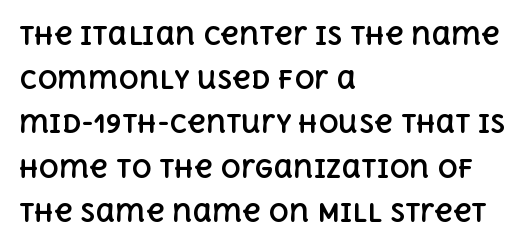
Anything drawn beneath the words? Only blank space. Glyph-to-glyph distance matches everyday printed text. The typesetting leans heavy: a genuine bold. Visually the block forms a straight wall on the left and a jagged coastline on the right.
